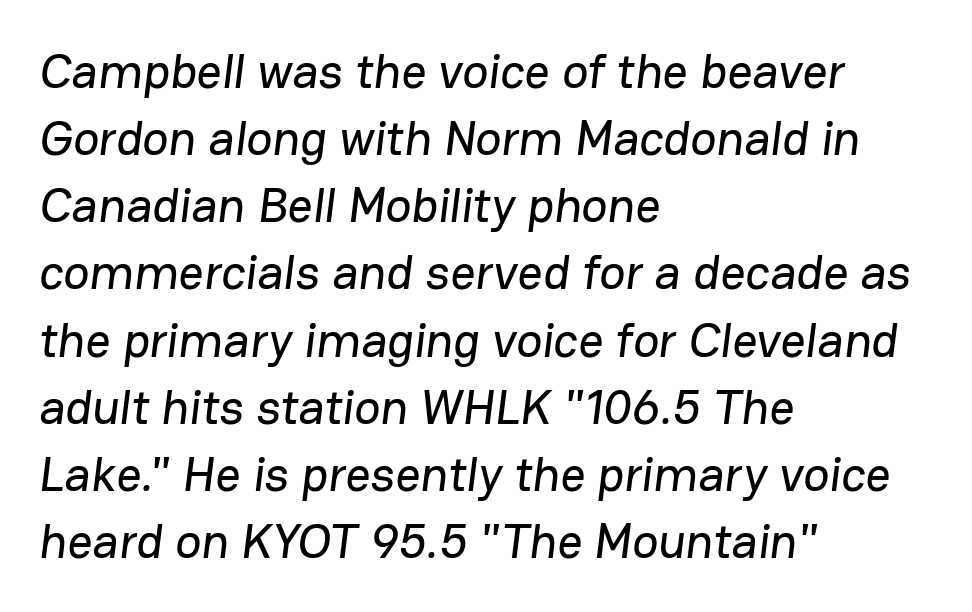
This sample has the flowing, uneven cadence of proportional lettering. Glyph-to-glyph distance matches everyday printed text. The words here are not underlined. The passage shown is typeset with a sans-serif family. Teacher's note: observe the even left margin — that is flush-left alignment.
